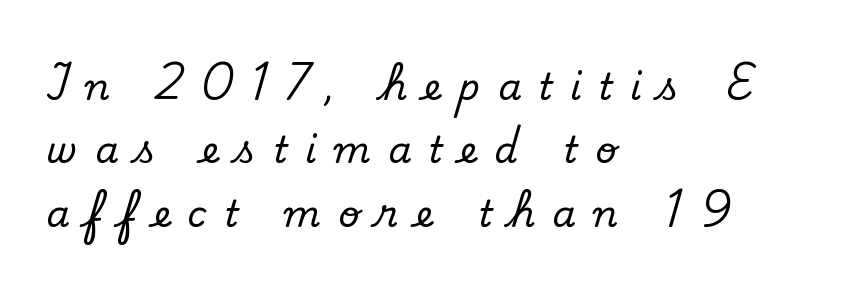
Look at the tracking — it's clearly loosened, letters drifting apart. The font family rendered here belongs to the serif group. Any mark beneath the type? The region is blank. A typesetter would call this proportional, since set widths differ per character. Horizontally, the lines are justified to the leading edge only.
